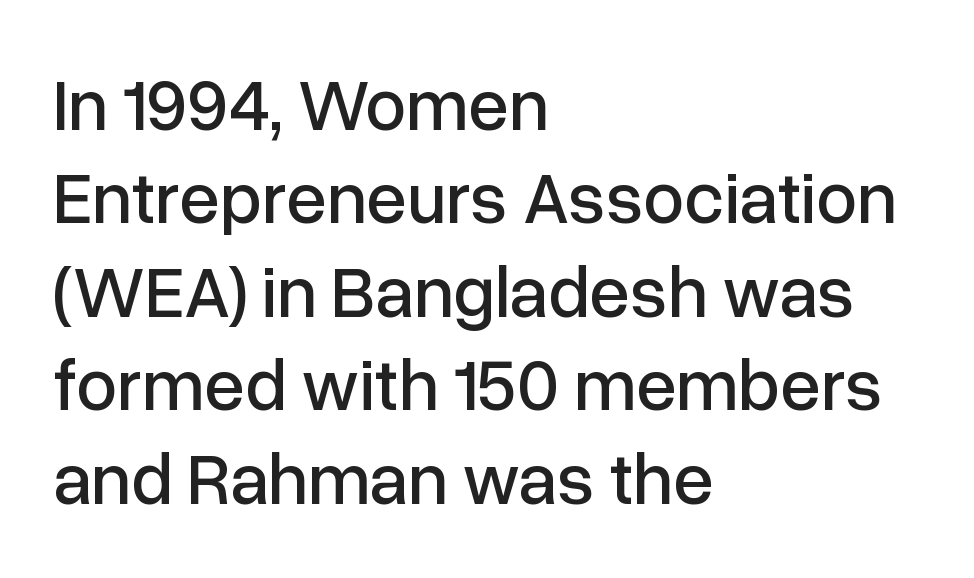
Q: Is the text italic (slanted)? A: No, it is upright.
Q: Is the typeface a serif or a sans-serif typeface? A: Sans-serif.
Q: Is the text underlined? A: No.
Q: How is the paragraph aligned? A: Left-aligned.
Q: Is the spacing between letters normal or unusually wide? A: Normal.
Q: Is the spacing between lines tight, normal or loose? A: Normal.
Q: Width (condensed, normal, or wide)? A: Normal.
Q: Stroke contrast? A: Low.
Q: x-height? A: Medium.
Q: Monospaced? A: No.
